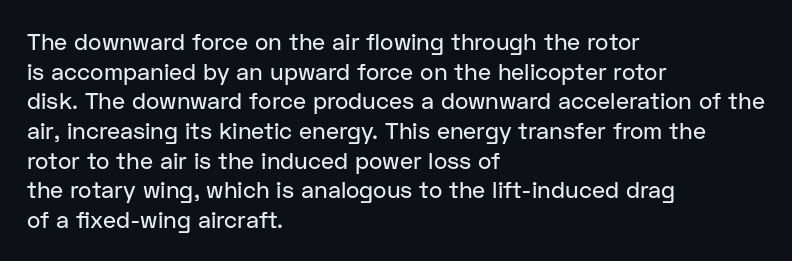
Q: Is the text italic (slanted)? A: No, it is upright.
Q: Is the text underlined? A: No.
Q: How is the paragraph aligned? A: Left-aligned.
Q: Is the spacing between letters normal or unusually wide? A: Normal.
Q: Is the spacing between lines tight, normal or loose? A: Normal.
